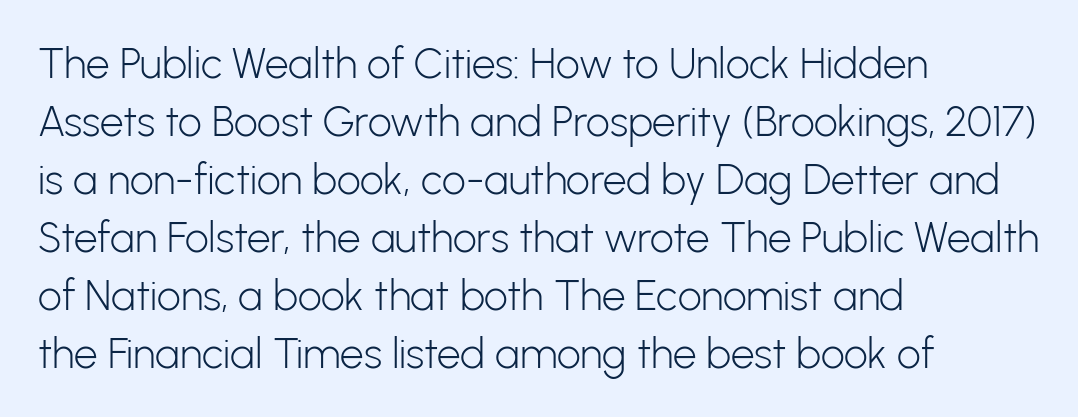
{"serif": "no", "italic": "no", "bold": "no", "weight": "light", "width": "normal", "stroke_contrast": "low", "x_height": "medium", "monospaced": "no", "underline": "no", "align": "left", "line_spacing": "normal", "line_spacing_ratio": 1.38, "letter_spacing": "normal", "letter_spacing_em": 0.0, "glyph_px": 42}
